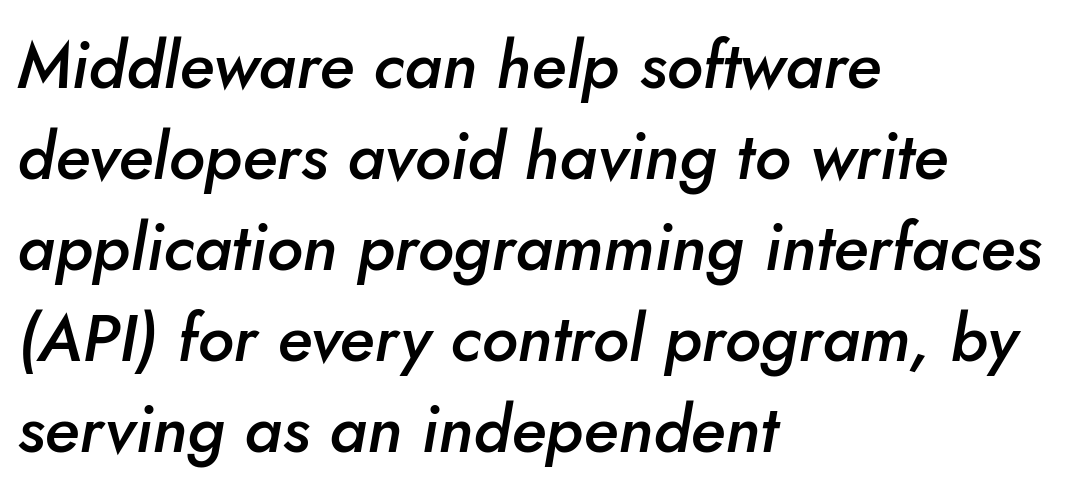
The image shows 66 px semibold type, italic (leaning right); set left-aligned, normal line spacing (1.38x), normal letter spacing, not underlined; low stroke contrast and a small x-height.
